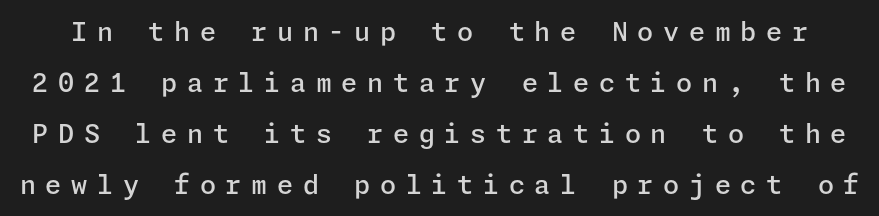
{"italic": "no", "bold": "semi", "underline": "no", "line_spacing": "loose", "line_spacing_ratio": 1.96, "letter_spacing": "wide", "letter_spacing_em": 0.37, "glyph_px": 26}
